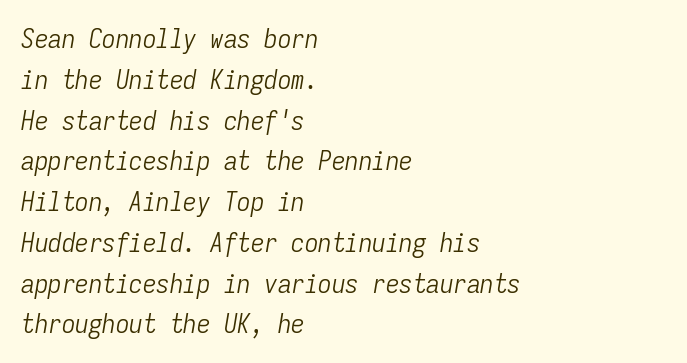
On a weight scale, this lands at 450 or below. There is no visible air inserted between adjacent glyphs. Descenders hang freely into open space. Compared with ordinary roman type, these characters are visibly tilted. Which margin do the lines hug? The left one — the right edge is uneven.
